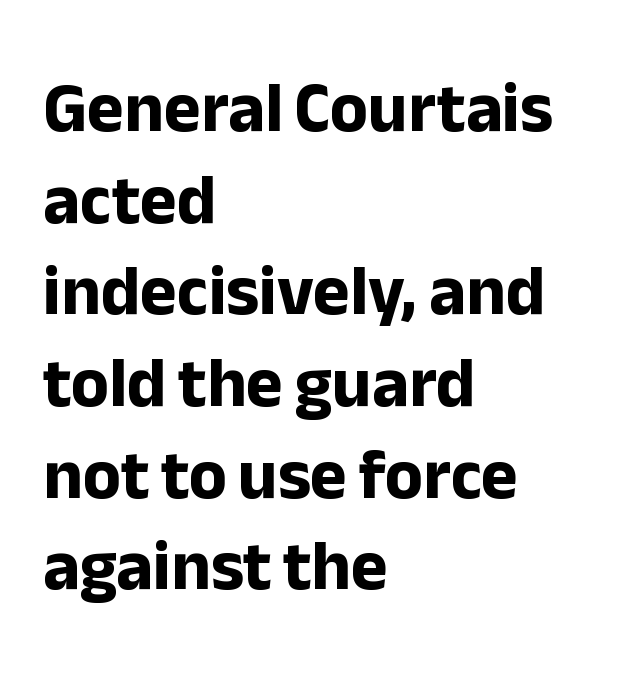
Q: Is the text bold? A: Yes.
Q: Is the text italic (slanted)? A: No, it is upright.
Q: Is the typeface a serif or a sans-serif typeface? A: Sans-serif.
Q: Is the text underlined? A: No.
Q: How is the paragraph aligned? A: Left-aligned.
Q: Is the spacing between letters normal or unusually wide? A: Normal.
Q: Is the spacing between lines tight, normal or loose? A: Normal.
Q: Width (condensed, normal, or wide)? A: Normal.
Q: Stroke contrast? A: Low.
Q: x-height? A: Medium.
Q: Monospaced? A: No.
